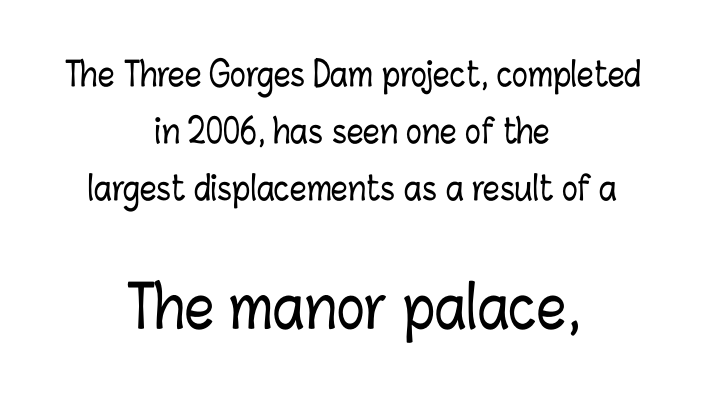
Q: Is the text italic (slanted)? A: No, it is upright.
Q: Is the text underlined? A: No.
Q: How is the paragraph aligned? A: Centered.
Q: Is the spacing between letters normal or unusually wide? A: Normal.
Q: Which block of text is set in a larger size, the first (top) or the second (bottom)? A: The second (bottom) one.
Q: Width (condensed, normal, or wide)? A: Condensed.
Q: Stroke contrast? A: Low.
Q: x-height? A: Medium.
Q: Monospaced? A: No.
